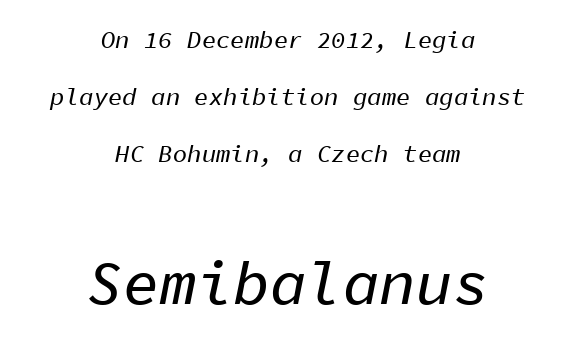
{"italic": "yes", "lean": "right", "slant_degrees": 11, "width": "normal", "stroke_contrast": "low", "x_height": "medium", "monospaced": "yes", "underline": "no", "align": "center", "line_spacing": "loose", "line_spacing_ratio": 2.37, "letter_spacing": "normal", "letter_spacing_em": 0.0, "larger_block": "second", "size_ratio": 2.54, "glyph_px": 61}
